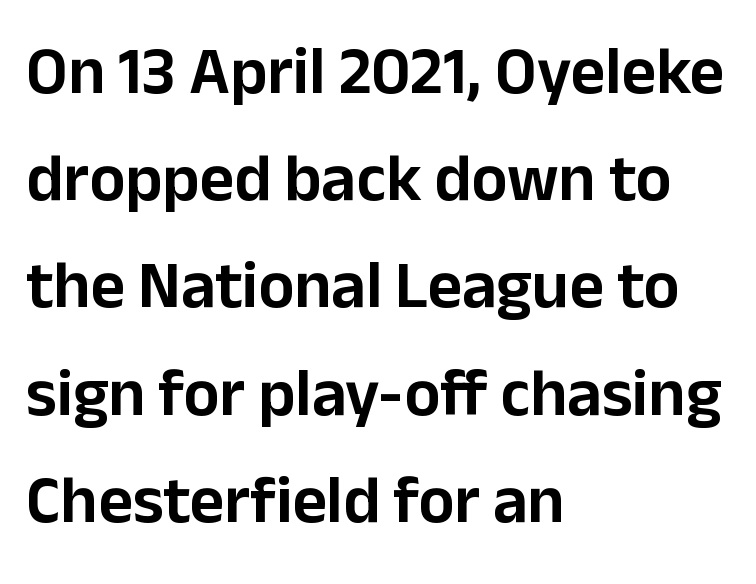
{"serif": "no", "italic": "no", "width": "normal", "stroke_contrast": "low", "x_height": "medium", "monospaced": "no", "underline": "no", "align": "left", "line_spacing": "normal", "line_spacing_ratio": 1.6, "letter_spacing": "normal", "letter_spacing_em": 0.0, "glyph_px": 67}
